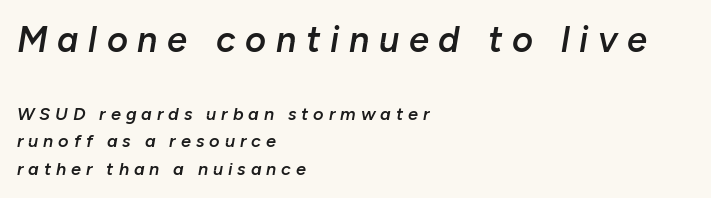
The image shows 36 px semibold type, italic (leaning right); set left-aligned, normal line spacing (1.55x), unusually wide letter spacing (+0.27 em), not underlined; the first (top) block is 2.0x larger; low stroke contrast and a medium x-height.
